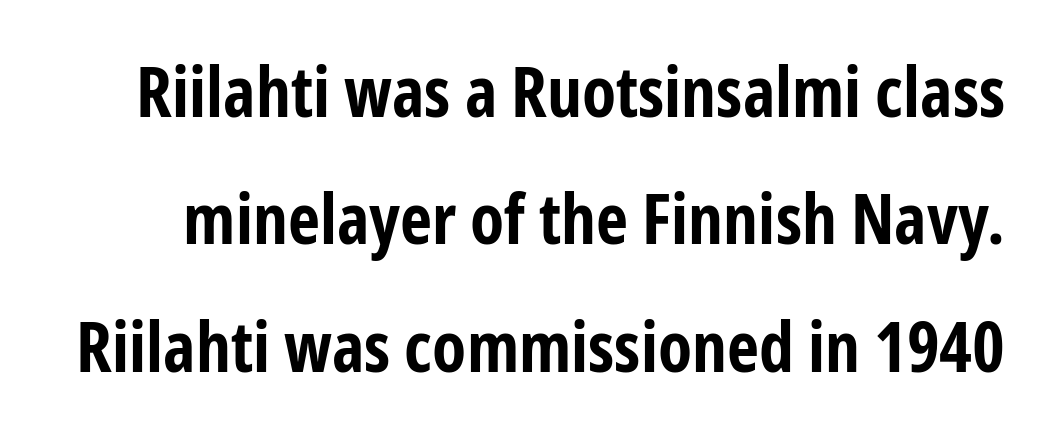
The image shows 70 px bold, condensed sans-serif type, upright; set line spacing 1.82x, normal letter spacing, not underlined; low stroke contrast and a medium x-height.
